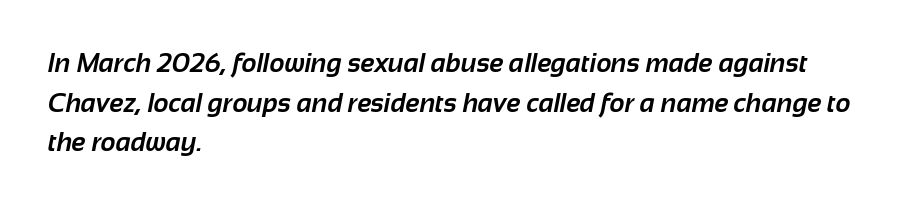
Casual observation: everything's shoved over to the left. Decoration check: the copy has no underline. Quick note: interline space is typical. Weight check: bold — yes, fully. How are the letters spaced? Ordinarily, with no added tracking.
